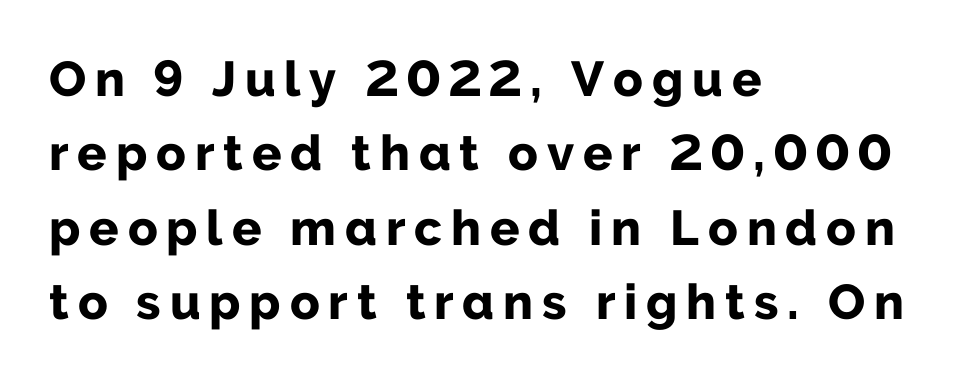
{"serif": "no", "italic": "no", "bold": "yes", "weight": "bold", "width": "normal", "stroke_contrast": "low", "x_height": "medium", "monospaced": "no", "underline": "no", "align": "left", "line_spacing": "normal", "line_spacing_ratio": 1.52, "glyph_px": 49}
